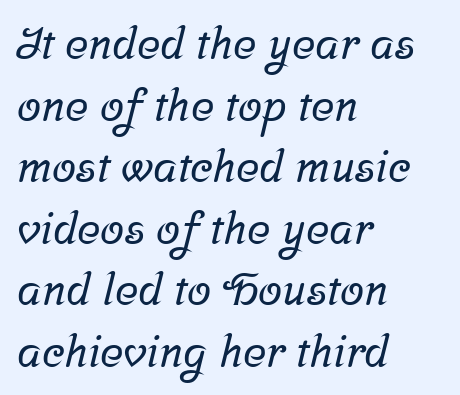
{"width": "normal", "stroke_contrast": "low", "x_height": "medium", "monospaced": "no", "underline": "no", "align": "left", "line_spacing": "normal", "line_spacing_ratio": 1.4, "letter_spacing": "normal", "letter_spacing_em": 0.0, "glyph_px": 44}
